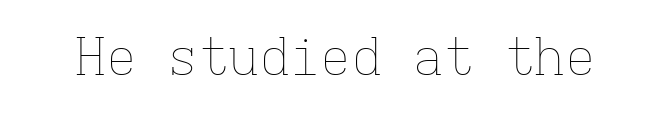
The image shows 51 px thin type, upright, monospaced; set normal letter spacing, not underlined; low stroke contrast and a medium x-height.
